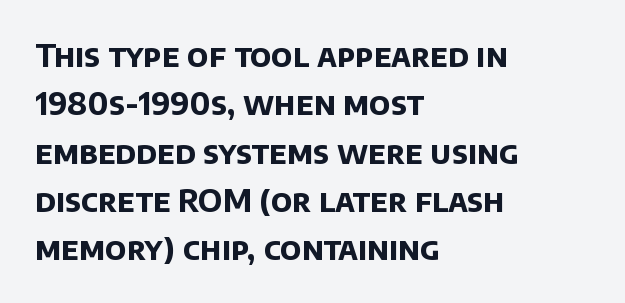
{"serif": "no", "bold": "yes", "weight": "bold", "width": "normal", "stroke_contrast": "low", "x_height": "large", "monospaced": "no", "underline": "no", "align": "left", "line_spacing": "normal", "line_spacing_ratio": 1.56, "letter_spacing": "normal", "letter_spacing_em": 0.0, "glyph_px": 31}
